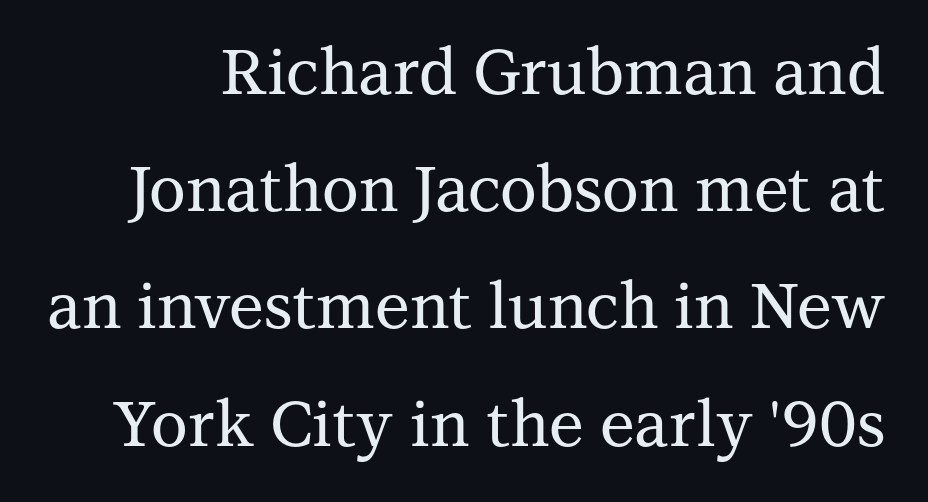
The image shows 63 px serif type, upright; set line spacing 1.86x, normal letter spacing, not underlined; medium stroke contrast and a medium x-height.
